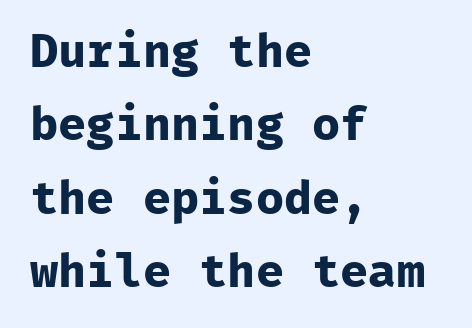
Q: Is the text bold? A: Yes.
Q: Is the text italic (slanted)? A: No, it is upright.
Q: Is the typeface a serif or a sans-serif typeface? A: Sans-serif.
Q: Is the text underlined? A: No.
Q: How is the paragraph aligned? A: Left-aligned.
Q: Is the spacing between letters normal or unusually wide? A: Normal.
Q: Is the spacing between lines tight, normal or loose? A: Normal.
Q: Width (condensed, normal, or wide)? A: Normal.
Q: Stroke contrast? A: Low.
Q: x-height? A: Medium.
Q: Monospaced? A: Yes.
